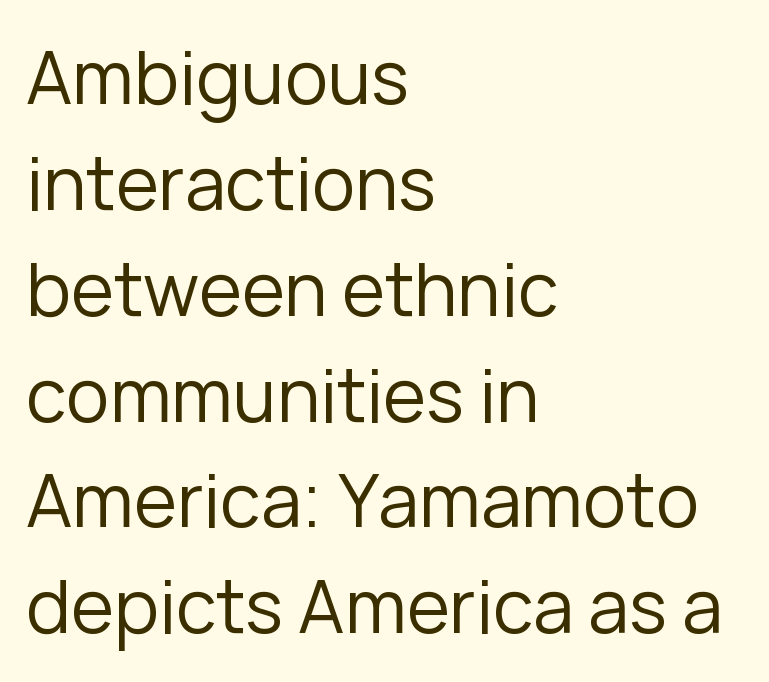
The image shows 73 px regular-weight sans-serif type, upright; set left-aligned, normal line spacing (1.45x), normal letter spacing, not underlined; low stroke contrast and a medium x-height.
